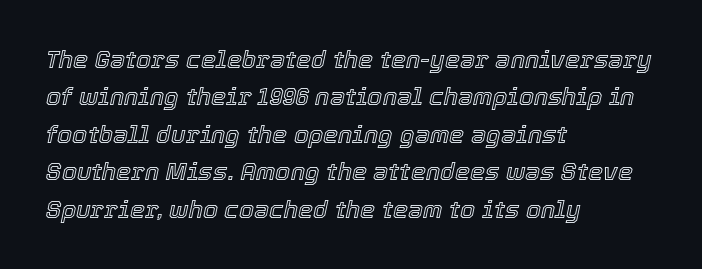
The image shows 24 px text type, italic (leaning right); set left-aligned, normal line spacing (1.56x), normal letter spacing, not underlined.
